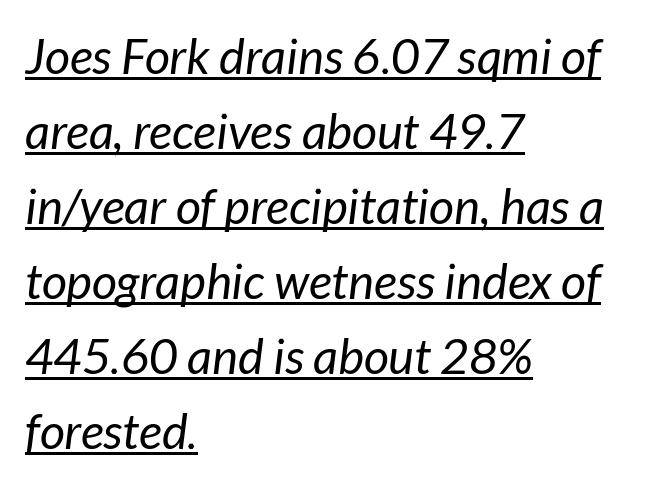
Is there an underline? Yes — a line sits under the letters. Does the lettering tilt? It does — this is italic. Character widths vary here, with narrow letters taking less room than wide ones. Vertically, the passage feels balanced, rows spaced as you'd expect. The type is set solid horizontally, with unmodified tracking.
